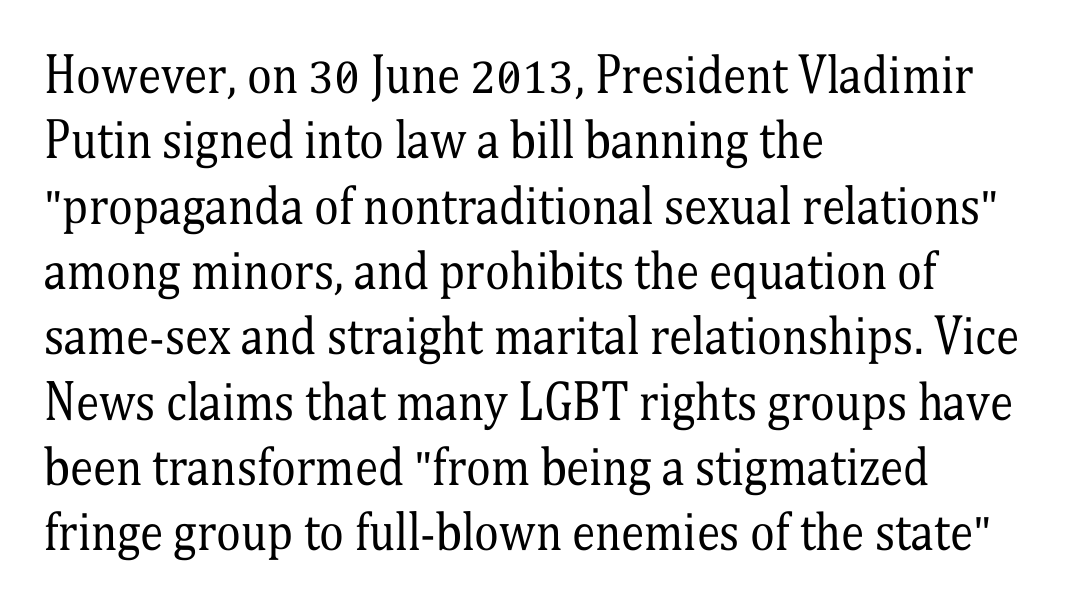
{"serif": "yes", "italic": "no", "bold": "no", "weight": "regular", "width": "condensed", "stroke_contrast": "medium", "x_height": "medium", "monospaced": "no", "underline": "no", "align": "left", "line_spacing": "normal", "line_spacing_ratio": 1.39, "letter_spacing": "normal", "letter_spacing_em": 0.0, "glyph_px": 47}
